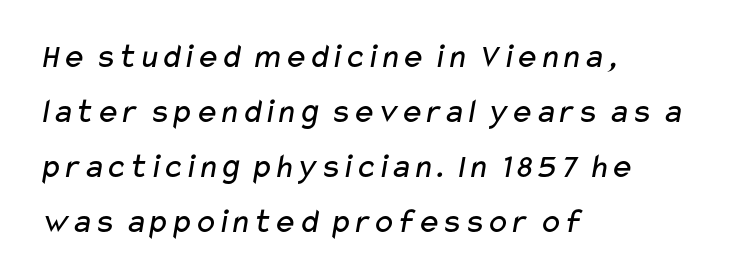
Q: Is the text bold? A: No.
Q: Is the typeface a serif or a sans-serif typeface? A: Sans-serif.
Q: Is the text underlined? A: No.
Q: How is the paragraph aligned? A: Left-aligned.
Q: Is the spacing between letters normal or unusually wide? A: Normal.
Q: Is the spacing between lines tight, normal or loose? A: Normal.
Q: Width (condensed, normal, or wide)? A: Wide.
Q: Stroke contrast? A: Low.
Q: x-height? A: Medium.
Q: Monospaced? A: No.
